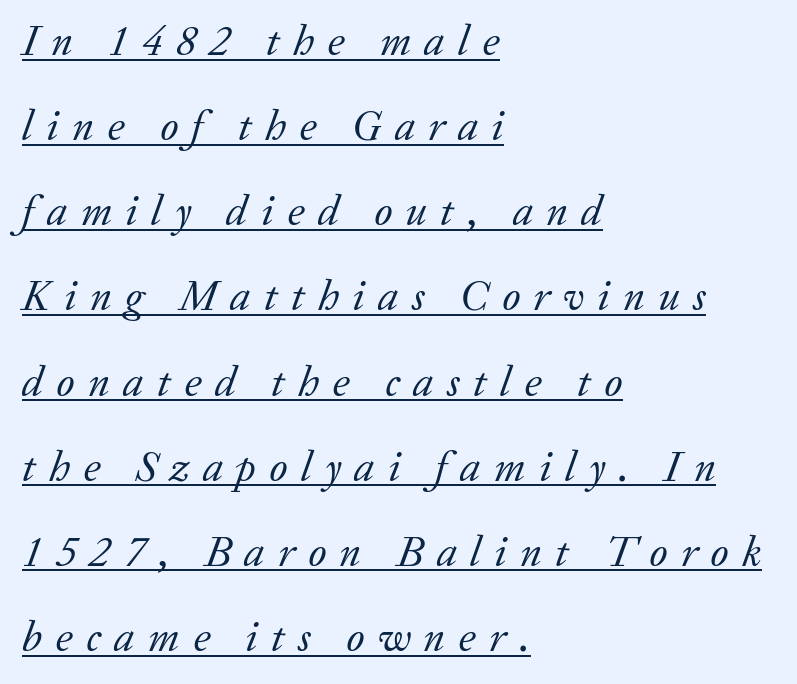
You could not count columns in this text — the font is proportionally spaced. The passage shown stacks its lines with a broad gap. Characters follow at a spacing far wider than the type designer built in. A typographer would call this underscored text.
